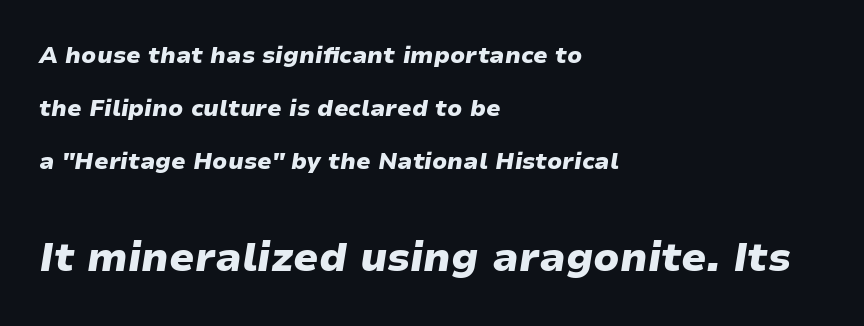
{"italic": "yes", "lean": "right", "slant_degrees": 9, "bold": "yes", "weight": "heavy", "width": "wide", "stroke_contrast": "low", "x_height": "medium", "monospaced": "no", "underline": "no", "align": "left", "line_spacing": "loose", "line_spacing_ratio": 2.31, "letter_spacing": "normal", "letter_spacing_em": 0.0, "larger_block": "second", "size_ratio": 1.74, "glyph_px": 40}
